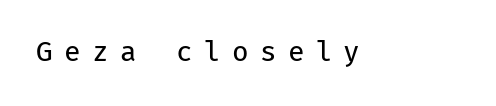
The image shows 27 px text type, upright; set unusually wide letter spacing (+0.42 em), not underlined.
